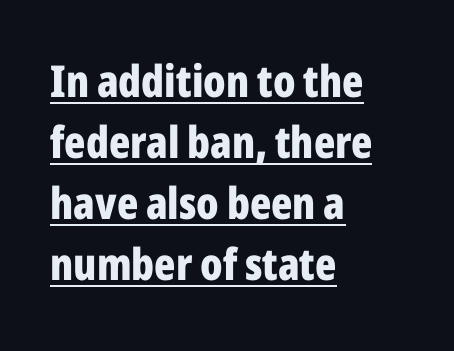
Q: Is the text bold? A: Yes.
Q: Is the text italic (slanted)? A: No, it is upright.
Q: Is the typeface a serif or a sans-serif typeface? A: Sans-serif.
Q: Is the text underlined? A: Yes.
Q: How is the paragraph aligned? A: Left-aligned.
Q: Is the spacing between letters normal or unusually wide? A: Normal.
Q: Is the spacing between lines tight, normal or loose? A: Normal.
Q: Width (condensed, normal, or wide)? A: Condensed.
Q: Stroke contrast? A: Low.
Q: x-height? A: Medium.
Q: Monospaced? A: No.
